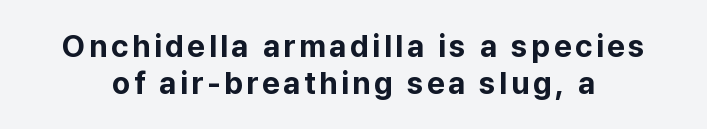
The image shows 31 px bold sans-serif type, upright; set line spacing 1.19x, not underlined; low stroke contrast and a medium x-height.
